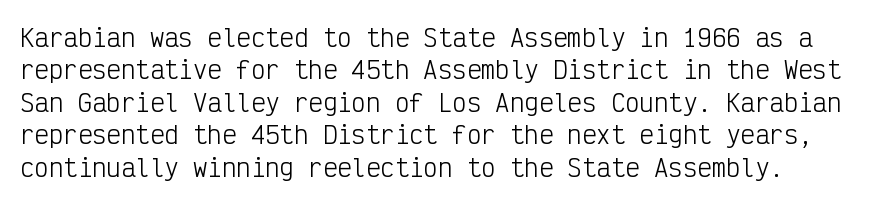
Q: Is the text bold? A: No.
Q: Is the text italic (slanted)? A: No, it is upright.
Q: Is the text underlined? A: No.
Q: Is the spacing between letters normal or unusually wide? A: Normal.
Q: Is the spacing between lines tight, normal or loose? A: Normal.
